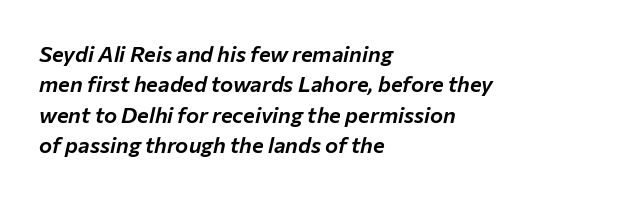
{"italic": "yes", "lean": "right", "slant_degrees": 12, "underline": "no", "align": "left", "line_spacing": "normal", "line_spacing_ratio": 1.38, "letter_spacing": "normal", "letter_spacing_em": 0.0, "glyph_px": 22}
